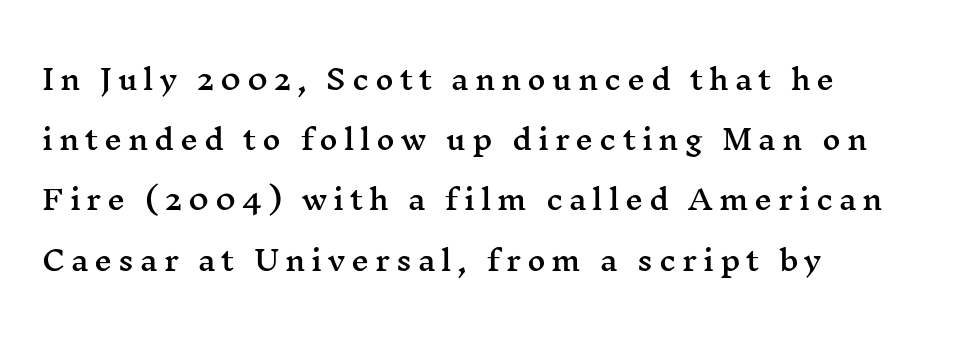
Q: Is the text italic (slanted)? A: No, it is upright.
Q: Is the typeface a serif or a sans-serif typeface? A: Serif.
Q: Is the text underlined? A: No.
Q: How is the paragraph aligned? A: Left-aligned.
Q: Is the spacing between letters normal or unusually wide? A: Unusually wide.
Q: Is the spacing between lines tight, normal or loose? A: Loose.
Q: Width (condensed, normal, or wide)? A: Wide.
Q: Stroke contrast? A: Medium.
Q: x-height? A: Medium.
Q: Monospaced? A: No.
